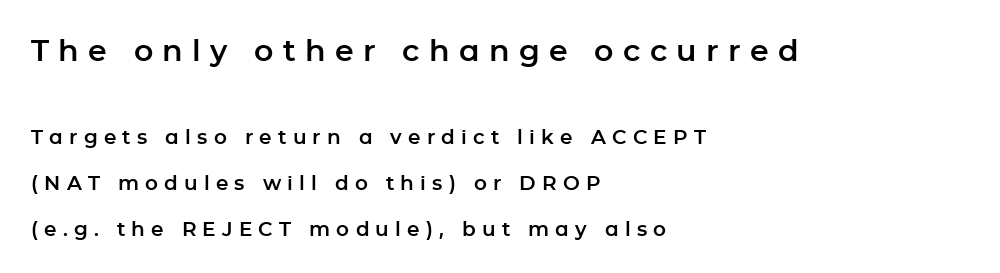
Q: Is the text italic (slanted)? A: No, it is upright.
Q: Is the typeface a serif or a sans-serif typeface? A: Sans-serif.
Q: Is the text underlined? A: No.
Q: How is the paragraph aligned? A: Left-aligned.
Q: Is the spacing between letters normal or unusually wide? A: Unusually wide.
Q: Is the spacing between lines tight, normal or loose? A: Loose.
Q: Which block of text is set in a larger size, the first (top) or the second (bottom)? A: The first (top) one.
Q: Width (condensed, normal, or wide)? A: Normal.
Q: Stroke contrast? A: Low.
Q: x-height? A: Medium.
Q: Monospaced? A: No.
